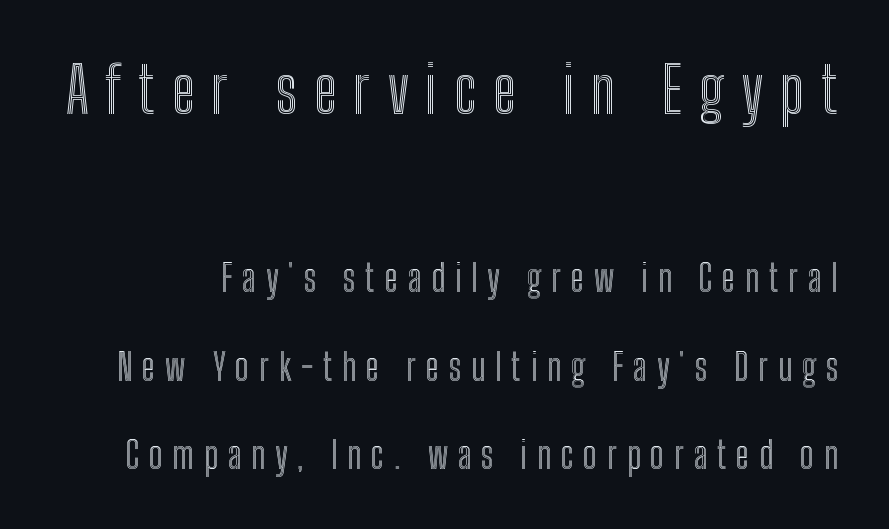
Posture: upright roman. The letters are spread apart with noticeably loose tracking. This rendering features lettering with no underline. Varying glyph widths throughout — classic text-font behaviour. Quick note: interline space is abundant. In this sample the first text group is rendered at the bigger scale.
